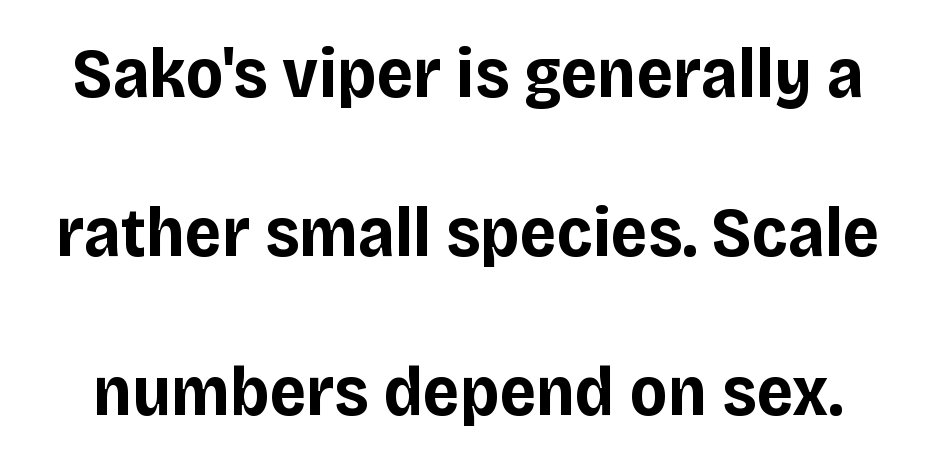
{"serif": "no", "italic": "no", "bold": "yes", "weight": "bold", "width": "normal", "stroke_contrast": "low", "x_height": "large", "monospaced": "no", "underline": "no", "line_spacing": "loose", "line_spacing_ratio": 2.24, "letter_spacing": "normal", "letter_spacing_em": 0.0, "glyph_px": 71}
